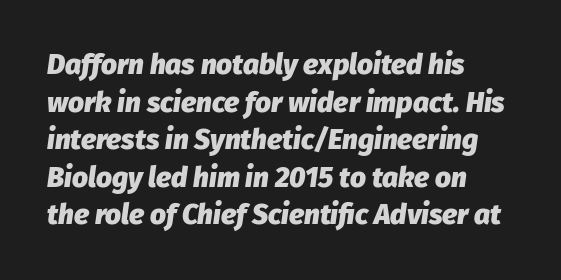
Think of a printed novel: that variable character pitch is what you see here. The tracking reads as untouched default to a designer's eye. Whoever set this chose a conventional vertical rhythm. Only glyphs here, with clear space below each row. The specimen reads as italic at a glance. Line beginnings align vertically; line endings do not.
